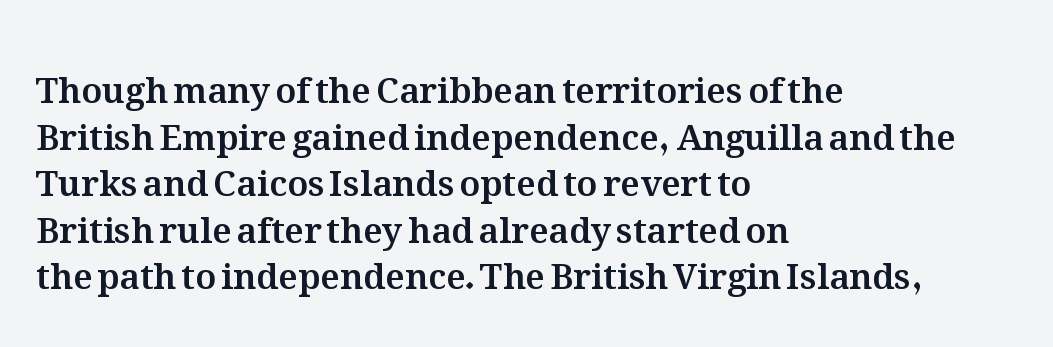
Q: Is the text italic (slanted)? A: No, it is upright.
Q: Is the text underlined? A: No.
Q: How is the paragraph aligned? A: Left-aligned.
Q: Is the spacing between letters normal or unusually wide? A: Normal.
Q: Is the spacing between lines tight, normal or loose? A: Normal.
Q: Width (condensed, normal, or wide)? A: Normal.
Q: Stroke contrast? A: Medium.
Q: x-height? A: Medium.
Q: Monospaced? A: No.
